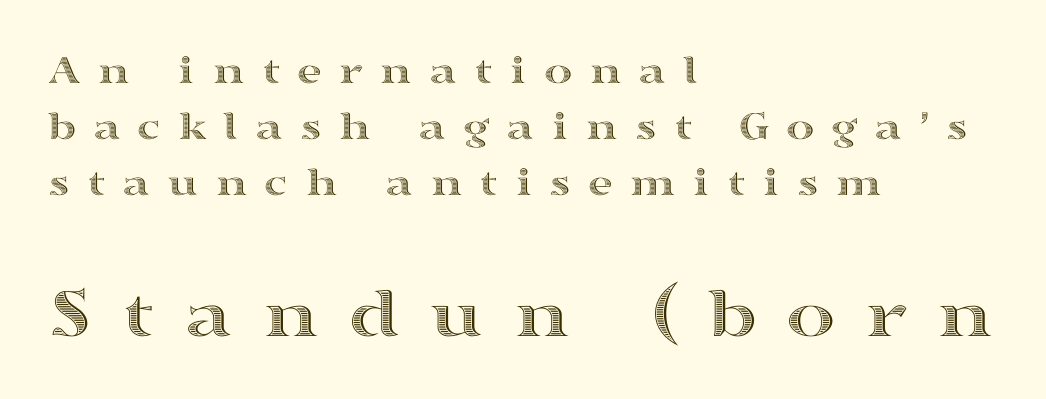
Q: Is the text italic (slanted)? A: No, it is upright.
Q: Is the text underlined? A: No.
Q: How is the paragraph aligned? A: Left-aligned.
Q: Is the spacing between letters normal or unusually wide? A: Unusually wide.
Q: Is the spacing between lines tight, normal or loose? A: Normal.
Q: Which block of text is set in a larger size, the first (top) or the second (bottom)? A: The second (bottom) one.
Q: Width (condensed, normal, or wide)? A: Wide.
Q: x-height? A: Medium.
Q: Monospaced? A: No.
